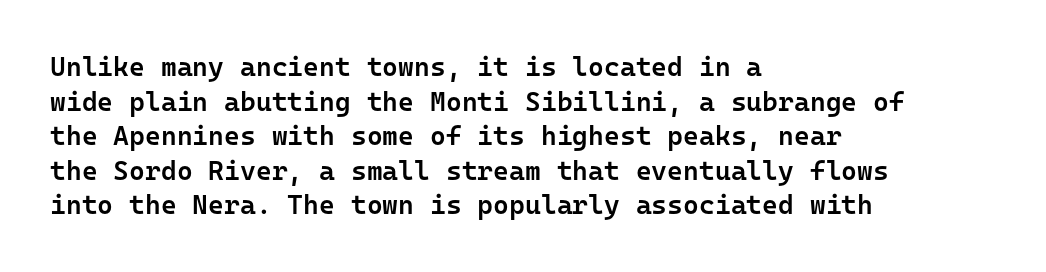
The image shows 27 px text type, upright; set left-aligned, normal line spacing (1.28x), normal letter spacing, not underlined.
